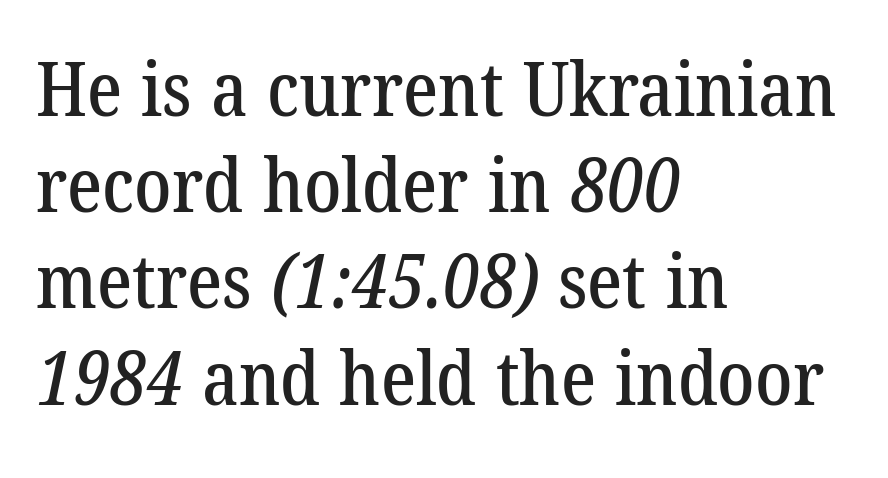
The space beneath each line is pristine and unruled. Old-style or modern, the face here clearly has serifs. Is this a fixed-width face? No — the glyphs have proportional, varying widths. The rendering anchors every line to the left-hand side.
